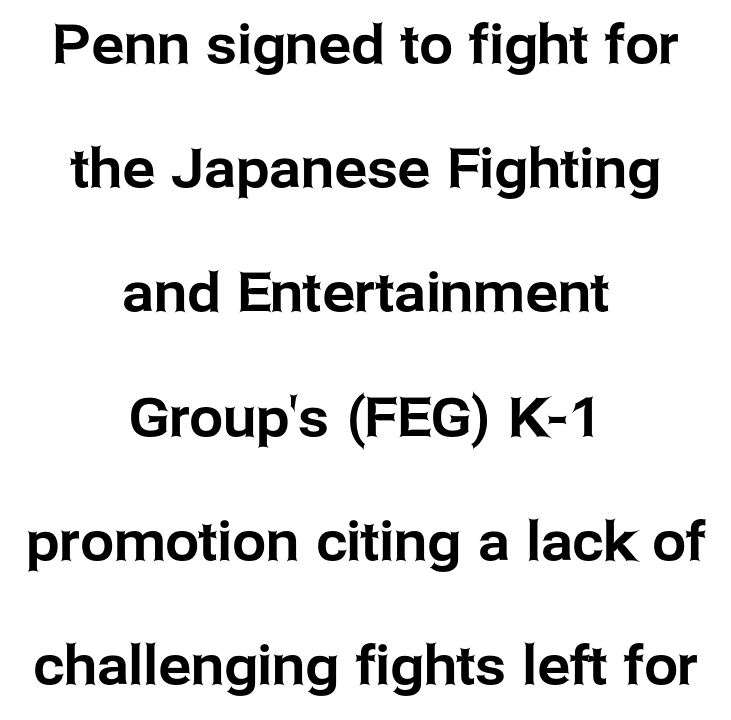
The image shows 54 px sans-serif type, upright; set centered, loose line spacing (2.3x), normal letter spacing, not underlined; low stroke contrast and a medium x-height.
